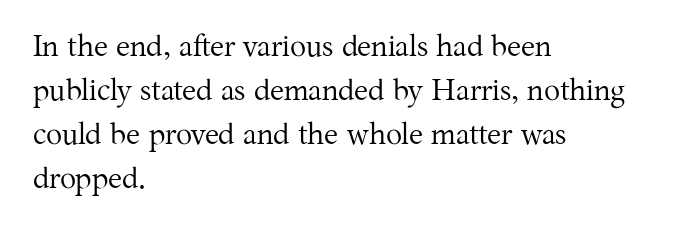
Q: Is the text bold? A: No.
Q: Is the text italic (slanted)? A: No, it is upright.
Q: Is the typeface a serif or a sans-serif typeface? A: Serif.
Q: Is the text underlined? A: No.
Q: How is the paragraph aligned? A: Left-aligned.
Q: Is the spacing between letters normal or unusually wide? A: Normal.
Q: Is the spacing between lines tight, normal or loose? A: Normal.
Q: Width (condensed, normal, or wide)? A: Normal.
Q: Stroke contrast? A: Medium.
Q: x-height? A: Medium.
Q: Monospaced? A: No.
